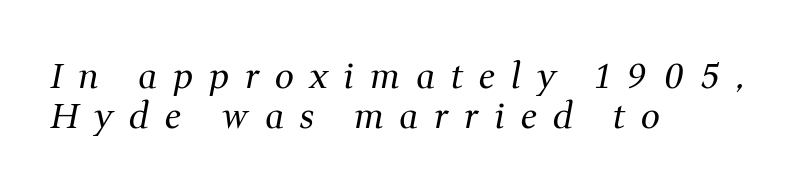
The font sits on the lighter half of the weight spectrum, regular included. Bare-footed words on every line. The face used here is rendered with a markedly widened letterfit. Notice how the stems are inclined rather than vertical — that's the hallmark of italics. One-word summary of the alignment: left.
